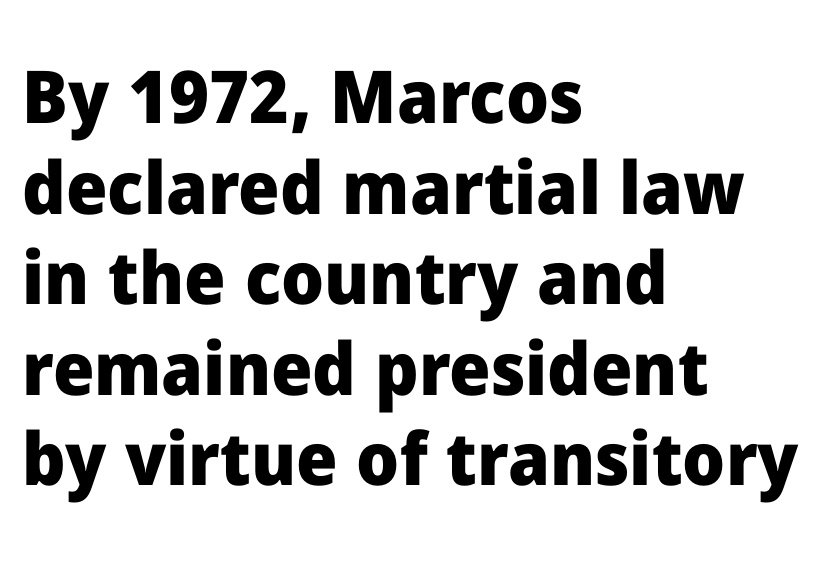
Q: Is the text bold? A: Yes.
Q: Is the text italic (slanted)? A: No, it is upright.
Q: Is the typeface a serif or a sans-serif typeface? A: Sans-serif.
Q: Is the text underlined? A: No.
Q: How is the paragraph aligned? A: Left-aligned.
Q: Is the spacing between letters normal or unusually wide? A: Normal.
Q: Width (condensed, normal, or wide)? A: Normal.
Q: Stroke contrast? A: Low.
Q: x-height? A: Medium.
Q: Monospaced? A: No.
